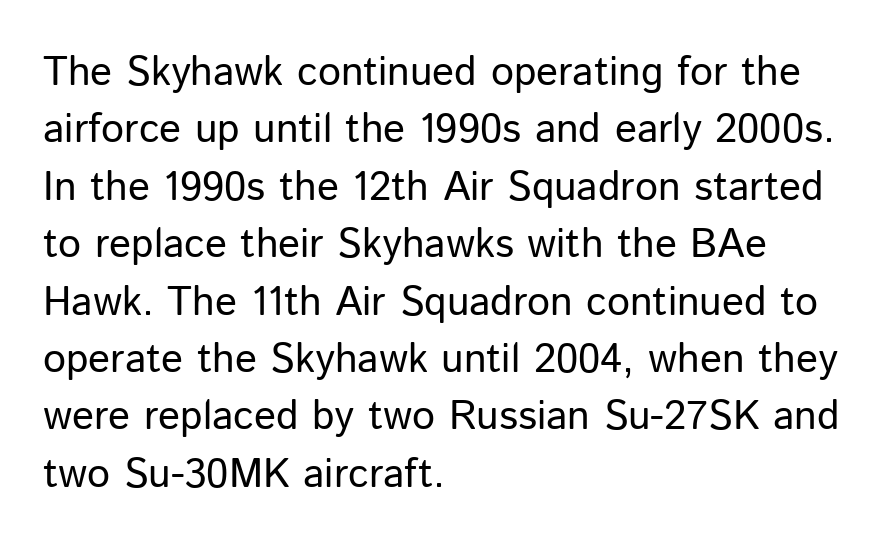
Vertical stems look standard width or narrower in stroke. The letters carry no serifs — their stems end cleanly without finishing strokes. Type without underlining. The lines are quadded left. Tracking here is standard; glyphs follow each other at the usual distance. Normally led — the rows are evenly, conventionally spaced.
